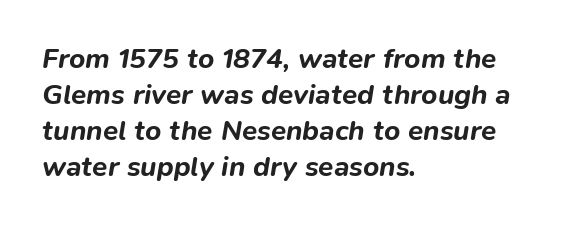
The image shows 28 px bold type, italic (leaning right); set left-aligned, normal line spacing (1.29x), normal letter spacing, not underlined; low stroke contrast and a medium x-height.
